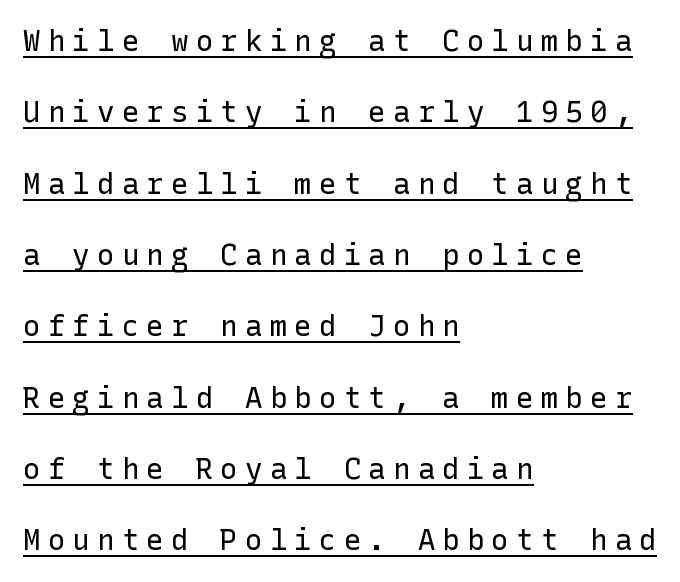
Q: Is the text bold? A: No.
Q: Is the text italic (slanted)? A: No, it is upright.
Q: Is the typeface a serif or a sans-serif typeface? A: Sans-serif.
Q: Is the text underlined? A: Yes.
Q: How is the paragraph aligned? A: Left-aligned.
Q: Is the spacing between letters normal or unusually wide? A: Unusually wide.
Q: Is the spacing between lines tight, normal or loose? A: Loose.
Q: Width (condensed, normal, or wide)? A: Normal.
Q: Stroke contrast? A: Low.
Q: x-height? A: Medium.
